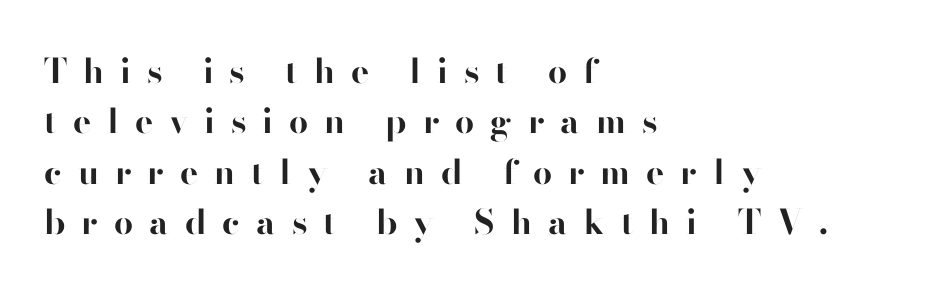
Q: Is the text bold? A: Yes.
Q: Is the text italic (slanted)? A: No, it is upright.
Q: Is the typeface a serif or a sans-serif typeface? A: Sans-serif.
Q: Is the text underlined? A: No.
Q: How is the paragraph aligned? A: Left-aligned.
Q: Is the spacing between letters normal or unusually wide? A: Unusually wide.
Q: Is the spacing between lines tight, normal or loose? A: Normal.
Q: Width (condensed, normal, or wide)? A: Normal.
Q: Stroke contrast? A: High.
Q: x-height? A: Small.
Q: Monospaced? A: No.
